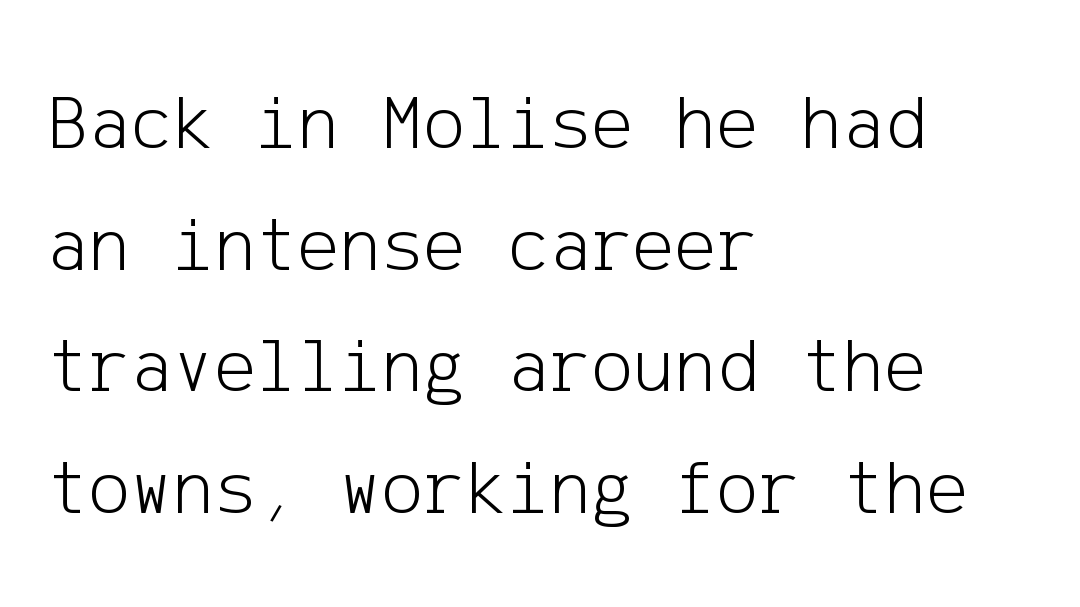
Q: Is the text bold? A: No.
Q: Is the text italic (slanted)? A: No, it is upright.
Q: Is the typeface a serif or a sans-serif typeface? A: Sans-serif.
Q: Is the text underlined? A: No.
Q: How is the paragraph aligned? A: Left-aligned.
Q: Is the spacing between letters normal or unusually wide? A: Normal.
Q: Is the spacing between lines tight, normal or loose? A: Normal.
Q: Width (condensed, normal, or wide)? A: Normal.
Q: Stroke contrast? A: Low.
Q: x-height? A: Medium.
